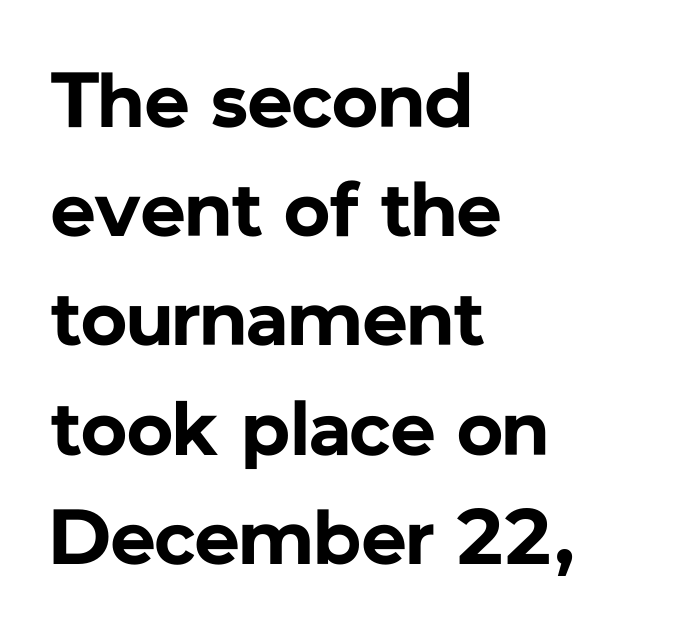
These lines stack with their left ends in a neat column. Each letter's strokes conclude bluntly, with no projecting serifs. The rendering keeps characters at their native spacing. Heavy, bold letterforms. Nope, not italic — everything's standing straight. Descender tails drop into unmarked territory.
